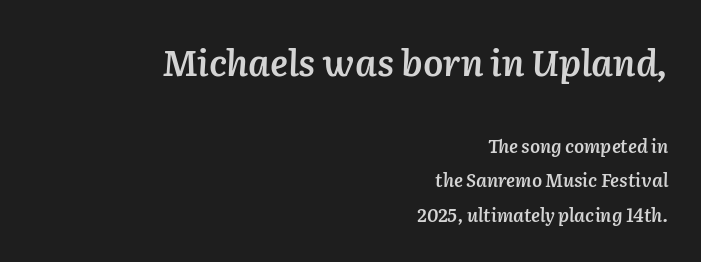
Q: Is the text bold? A: Semi-bold.
Q: Is the text italic (slanted)? A: Yes, it leans right by about 2 degrees.
Q: Is the text underlined? A: No.
Q: How is the paragraph aligned? A: Right-aligned.
Q: Is the spacing between letters normal or unusually wide? A: Normal.
Q: Is the spacing between lines tight, normal or loose? A: Loose.
Q: Which block of text is set in a larger size, the first (top) or the second (bottom)? A: The first (top) one.
Q: Width (condensed, normal, or wide)? A: Normal.
Q: Stroke contrast? A: Low.
Q: x-height? A: Medium.
Q: Monospaced? A: No.
